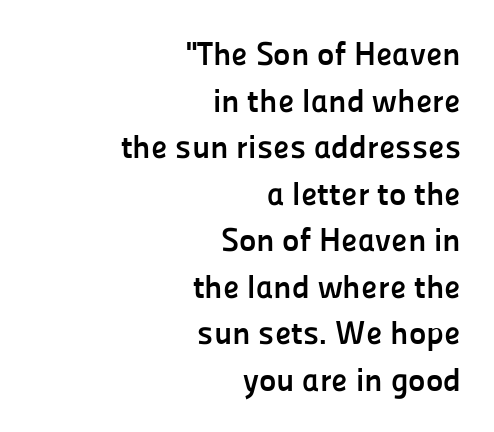
{"serif": "no", "italic": "no", "bold": "yes", "weight": "semibold", "width": "normal", "stroke_contrast": "low", "x_height": "medium", "monospaced": "no", "underline": "no", "align": "right", "line_spacing": "normal", "line_spacing_ratio": 1.41, "letter_spacing": "normal", "letter_spacing_em": 0.0, "glyph_px": 33}
